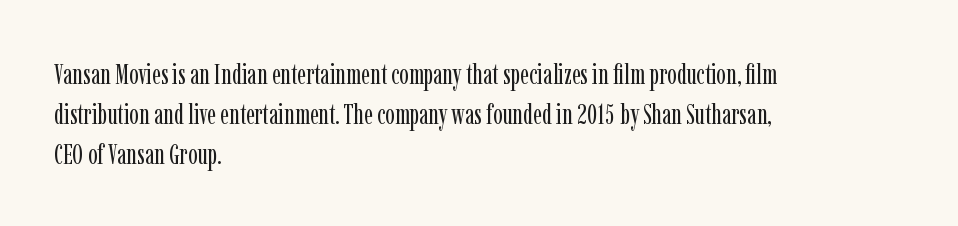
The image shows 28 px regular-weight, condensed serif type, upright; set left-aligned, normal line spacing (1.42x), normal letter spacing, not underlined; low stroke contrast and a medium x-height.
